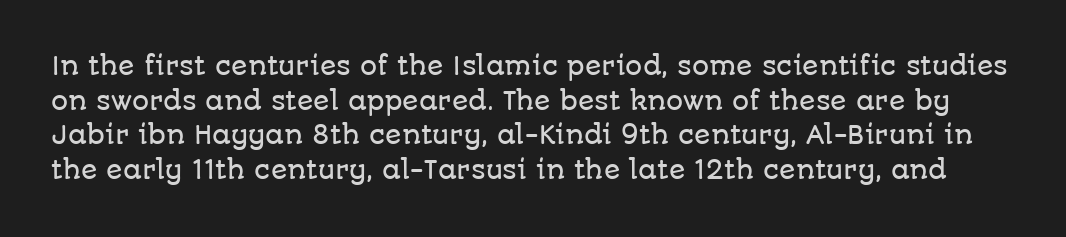
{"italic": "no", "underline": "no", "line_spacing": "normal", "line_spacing_ratio": 1.44, "letter_spacing": "normal", "letter_spacing_em": 0.0, "glyph_px": 24}
